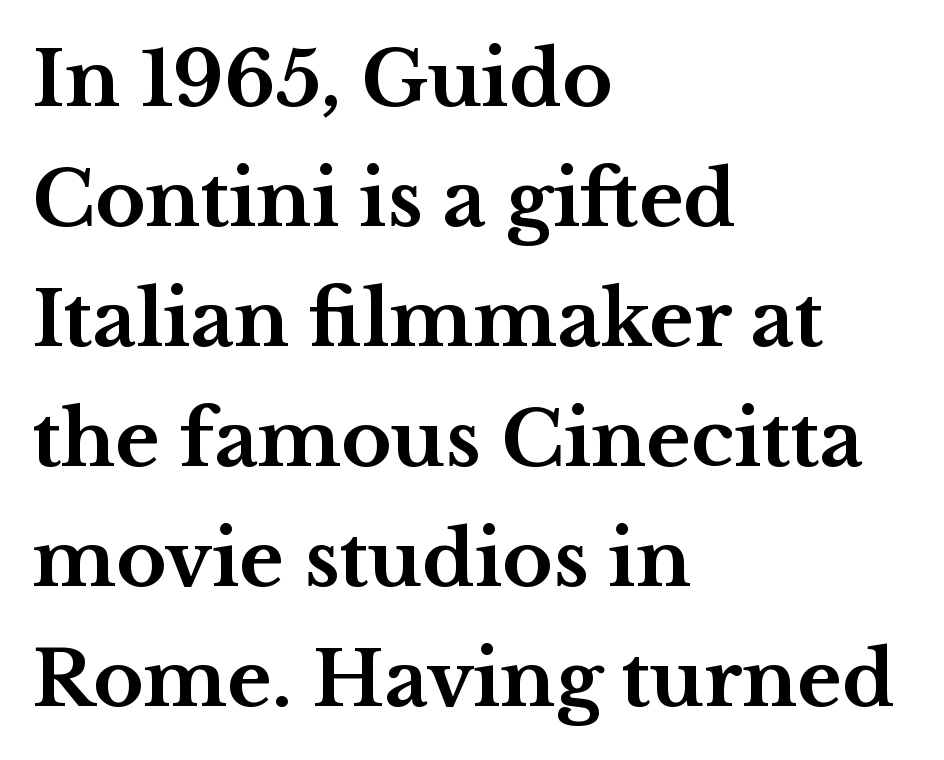
{"serif": "yes", "italic": "no", "bold": "yes", "weight": "bold", "width": "wide", "stroke_contrast": "medium", "x_height": "medium", "monospaced": "no", "underline": "no", "align": "left", "line_spacing": "normal", "line_spacing_ratio": 1.58, "letter_spacing": "normal", "letter_spacing_em": 0.0, "glyph_px": 76}
